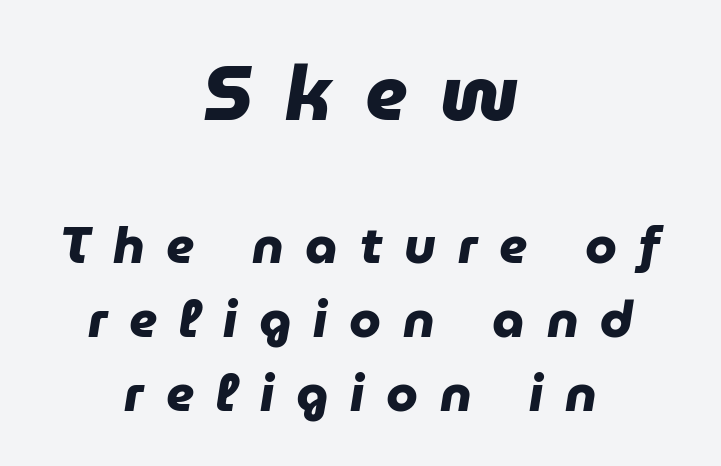
Which of the two is more prominent by size? The first, at the top. You'd pick this weight for a headline — it's a proper bold. Honestly, there is no underline to notice here at all. Proportional: the letters do not fall into vertical columns.
